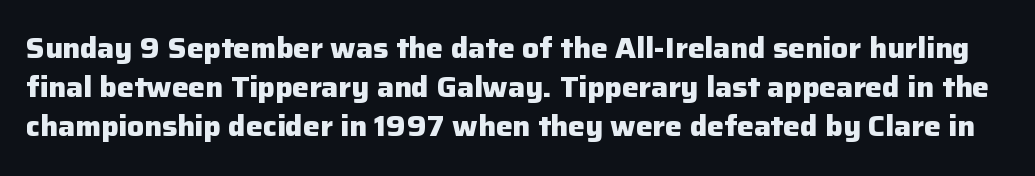
{"serif": "no", "italic": "no", "bold": "yes", "weight": "heavy", "width": "normal", "stroke_contrast": "low", "x_height": "medium", "monospaced": "no", "underline": "no", "line_spacing": "normal", "line_spacing_ratio": 1.4, "letter_spacing": "normal", "letter_spacing_em": 0.0, "glyph_px": 28}
